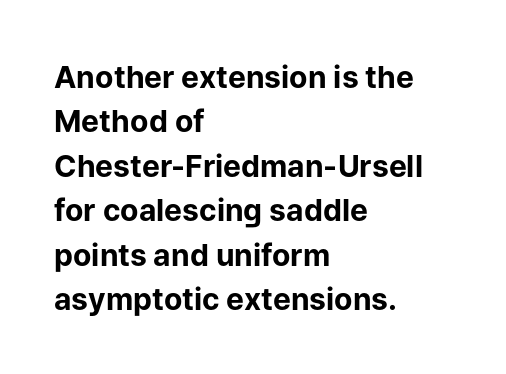
Q: Is the text bold? A: Yes.
Q: Is the text italic (slanted)? A: No, it is upright.
Q: Is the typeface a serif or a sans-serif typeface? A: Sans-serif.
Q: Is the text underlined? A: No.
Q: How is the paragraph aligned? A: Left-aligned.
Q: Is the spacing between letters normal or unusually wide? A: Normal.
Q: Is the spacing between lines tight, normal or loose? A: Normal.
Q: Width (condensed, normal, or wide)? A: Normal.
Q: Stroke contrast? A: Low.
Q: x-height? A: Medium.
Q: Monospaced? A: No.
